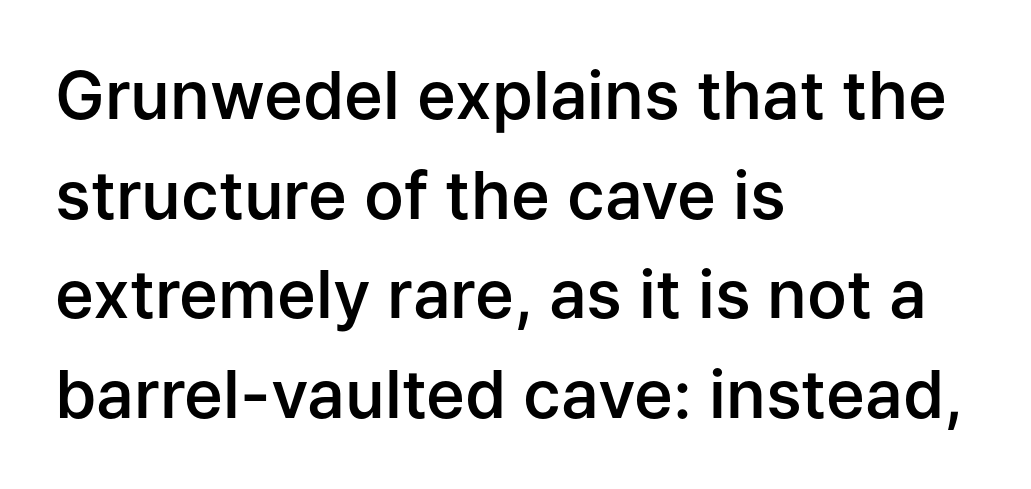
Q: Is the text bold? A: Semi-bold.
Q: Is the text italic (slanted)? A: No, it is upright.
Q: Is the typeface a serif or a sans-serif typeface? A: Sans-serif.
Q: Is the text underlined? A: No.
Q: How is the paragraph aligned? A: Left-aligned.
Q: Is the spacing between letters normal or unusually wide? A: Normal.
Q: Is the spacing between lines tight, normal or loose? A: Normal.
Q: Width (condensed, normal, or wide)? A: Normal.
Q: Stroke contrast? A: Low.
Q: x-height? A: Medium.
Q: Monospaced? A: No.
